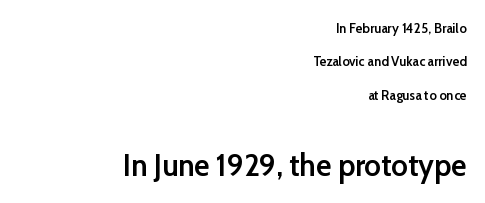
The image shows 32 px semibold sans-serif type, upright; set right-aligned, loose line spacing (2.39x), normal letter spacing, not underlined; the second (bottom) block is 2.29x larger; low stroke contrast and a medium x-height.
